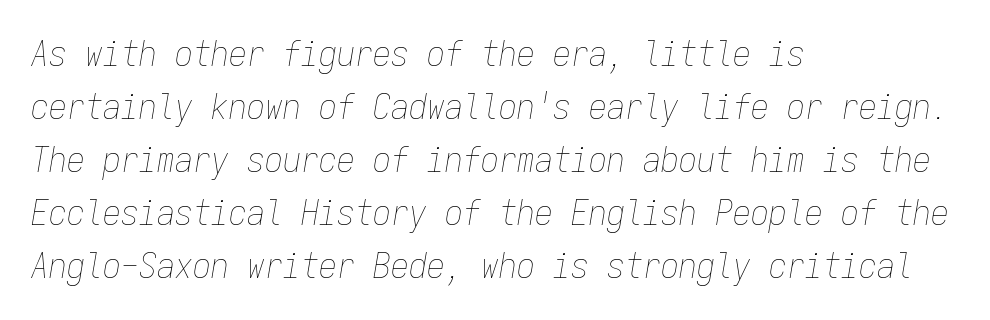
{"italic": "yes", "lean": "right", "slant_degrees": 9, "bold": "no", "weight": "thin", "width": "condensed", "stroke_contrast": "low", "x_height": "medium", "monospaced": "yes", "underline": "no", "align": "left", "line_spacing": "normal", "line_spacing_ratio": 1.47, "letter_spacing": "normal", "letter_spacing_em": 0.0, "glyph_px": 36}
